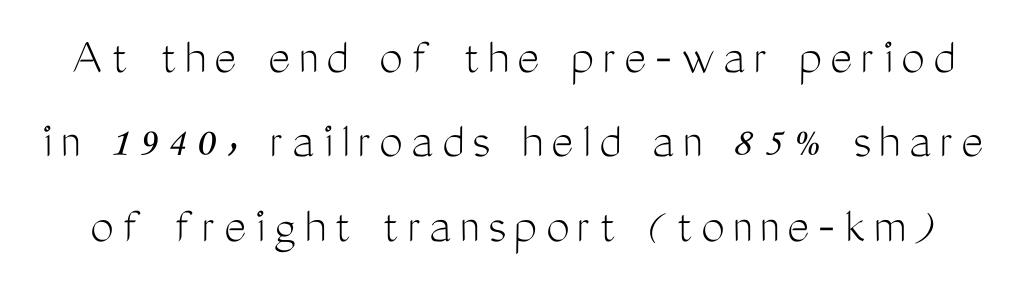
{"serif": "no", "italic": "no", "bold": "no", "weight": "light", "width": "condensed", "stroke_contrast": "medium", "x_height": "medium", "monospaced": "no", "underline": "no", "line_spacing": "normal", "line_spacing_ratio": 1.59, "glyph_px": 53}
